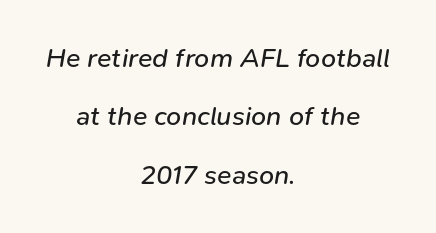
The image shows 27 px text type, italic (leaning right); set centered, loose line spacing (2.16x), normal letter spacing, not underlined.
